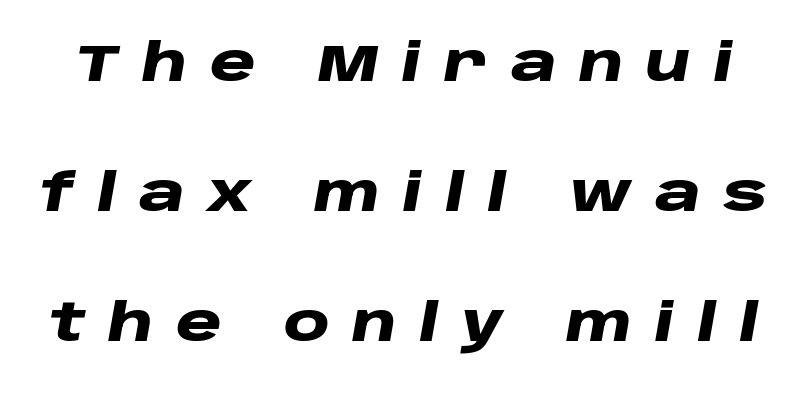
{"italic": "yes", "lean": "right", "slant_degrees": 10, "bold": "yes", "weight": "heavy", "width": "wide", "stroke_contrast": "low", "x_height": "large", "monospaced": "no", "underline": "no", "line_spacing": "loose", "line_spacing_ratio": 2.5, "letter_spacing": "wide", "letter_spacing_em": 0.43, "glyph_px": 52}
